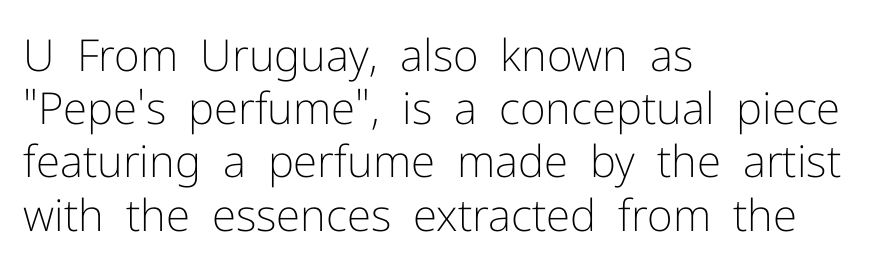
Ink coverage per letter is moderate at most. The rendering keeps characters at their native spacing. The zone under the glyphs is completely vacant. You could not count columns in this text — the font is proportionally spaced. The letters carry no serifs — their stems end cleanly without finishing strokes. Unlike italic type, these characters show no tilt at all.
